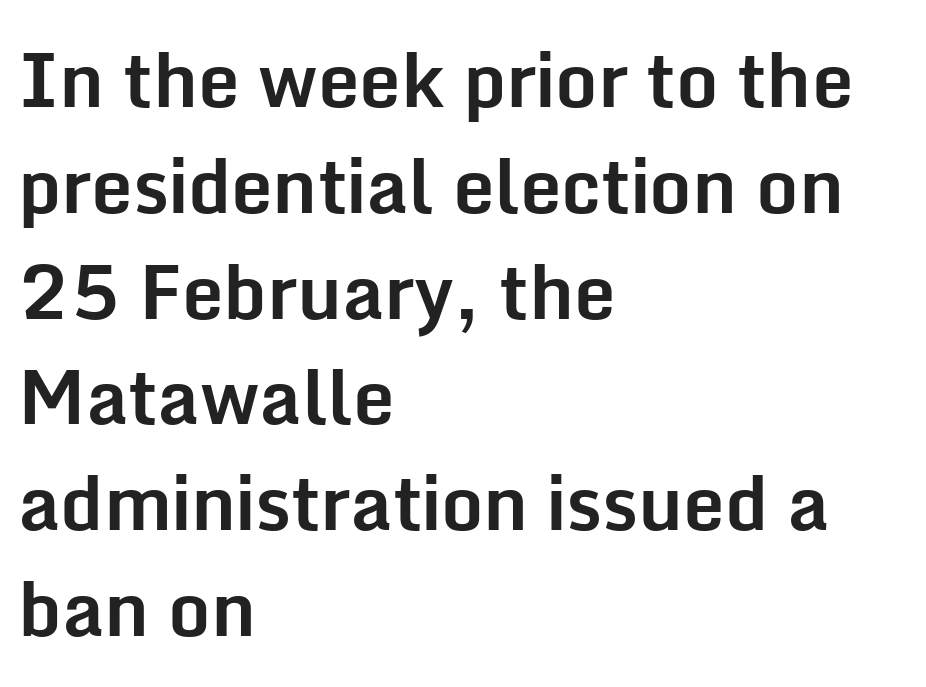
Q: Is the text bold? A: Yes.
Q: Is the text italic (slanted)? A: No, it is upright.
Q: Is the typeface a serif or a sans-serif typeface? A: Sans-serif.
Q: Is the text underlined? A: No.
Q: How is the paragraph aligned? A: Left-aligned.
Q: Is the spacing between letters normal or unusually wide? A: Normal.
Q: Is the spacing between lines tight, normal or loose? A: Normal.
Q: Width (condensed, normal, or wide)? A: Normal.
Q: Stroke contrast? A: Low.
Q: x-height? A: Medium.
Q: Monospaced? A: No.
